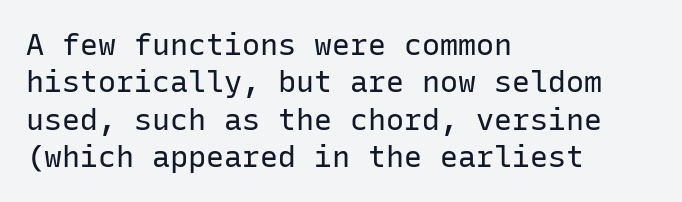
Q: Is the text bold? A: No.
Q: Is the text italic (slanted)? A: No, it is upright.
Q: Is the typeface a serif or a sans-serif typeface? A: Sans-serif.
Q: Is the text underlined? A: No.
Q: How is the paragraph aligned? A: Left-aligned.
Q: Is the spacing between letters normal or unusually wide? A: Normal.
Q: Is the spacing between lines tight, normal or loose? A: Normal.
Q: Width (condensed, normal, or wide)? A: Normal.
Q: Stroke contrast? A: Low.
Q: x-height? A: Medium.
Q: Monospaced? A: Yes.
